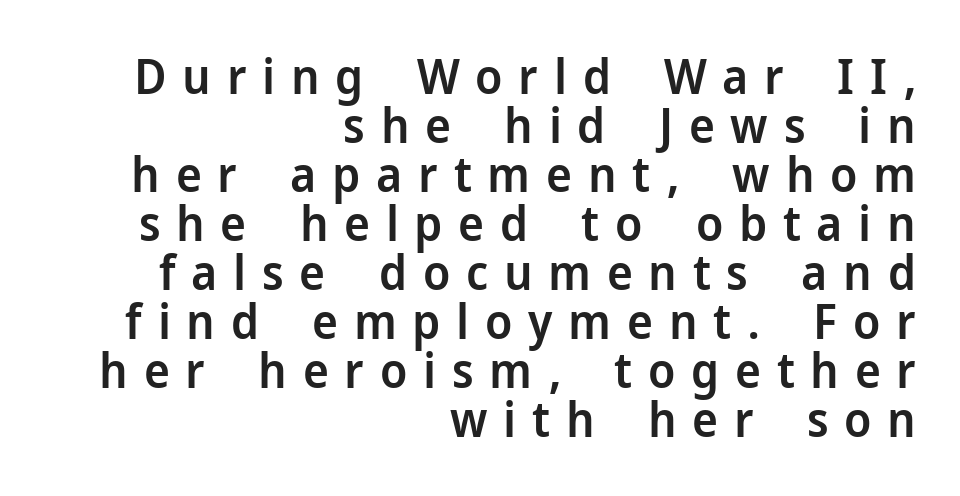
Q: Is the text bold? A: Semi-bold.
Q: Is the text italic (slanted)? A: No, it is upright.
Q: Is the typeface a serif or a sans-serif typeface? A: Sans-serif.
Q: Is the text underlined? A: No.
Q: How is the paragraph aligned? A: Right-aligned.
Q: Is the spacing between letters normal or unusually wide? A: Unusually wide.
Q: Is the spacing between lines tight, normal or loose? A: Tight.
Q: Width (condensed, normal, or wide)? A: Normal.
Q: Stroke contrast? A: Low.
Q: x-height? A: Medium.
Q: Monospaced? A: No.
